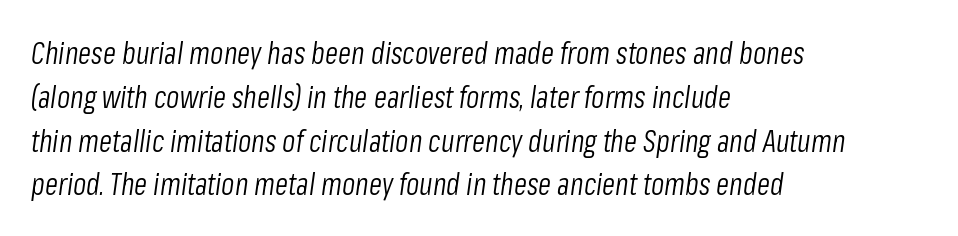
The image shows 30 px light, condensed type, italic (leaning right); set left-aligned, normal line spacing (1.46x), normal letter spacing, not underlined; low stroke contrast and a medium x-height.
